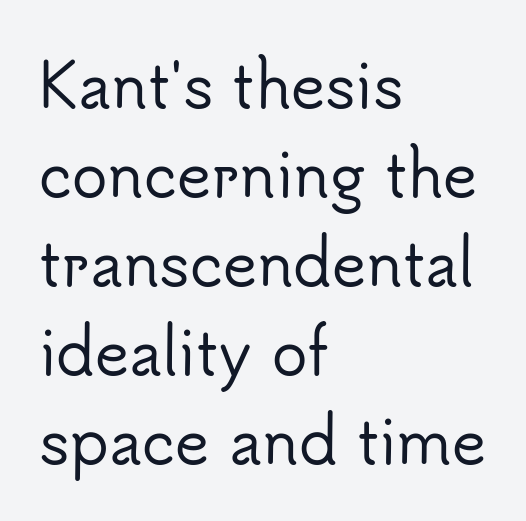
Each letter keeps its own natural width here, so spacing adapts to shape. No feet cap the strokes, marking this as sans-serif type. The paragraph shown leans on its left margin. Upright lettering throughout. Glyph-to-glyph distance matches everyday printed text.
